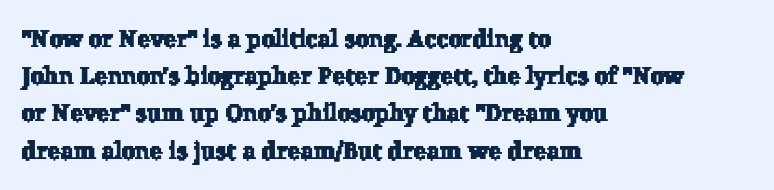
Q: Is the text underlined? A: No.
Q: How is the paragraph aligned? A: Left-aligned.
Q: Is the spacing between letters normal or unusually wide? A: Normal.
Q: Is the spacing between lines tight, normal or loose? A: Normal.
